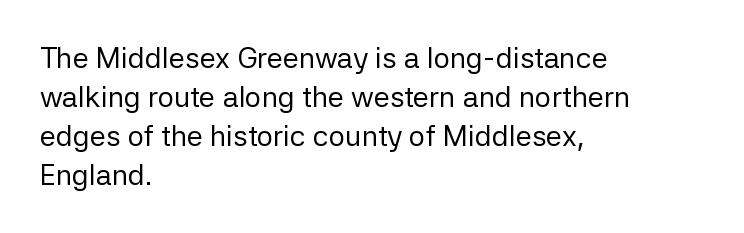
The lettering holds an erect, upright posture throughout. The letterforms sit at book weight or below. The text was rendered using a sans face with plain stroke endings. Underlining? Definitely not there. Vertical spacing — default.
